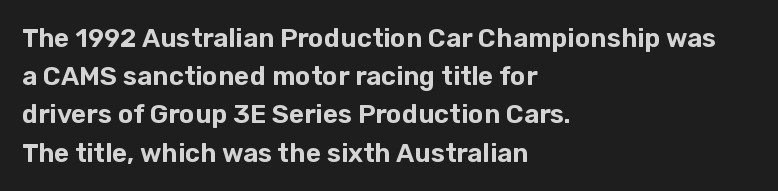
{"italic": "no", "underline": "no", "align": "left", "line_spacing": "normal", "line_spacing_ratio": 1.47, "letter_spacing": "normal", "letter_spacing_em": 0.0, "glyph_px": 26}
